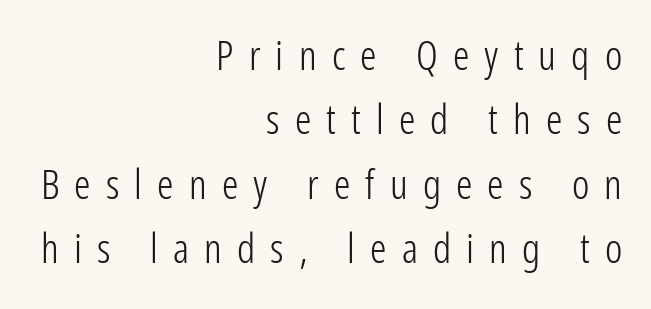
Q: Is the text bold? A: No.
Q: Is the text italic (slanted)? A: No, it is upright.
Q: Is the typeface a serif or a sans-serif typeface? A: Sans-serif.
Q: Is the text underlined? A: No.
Q: How is the paragraph aligned? A: Right-aligned.
Q: Is the spacing between letters normal or unusually wide? A: Unusually wide.
Q: Is the spacing between lines tight, normal or loose? A: Normal.
Q: Width (condensed, normal, or wide)? A: Condensed.
Q: Stroke contrast? A: Low.
Q: x-height? A: Medium.
Q: Monospaced? A: No.
